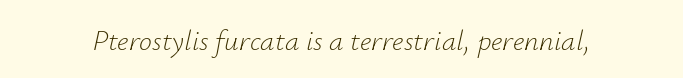
The font is comparable to plain body text, perhaps lighter. The space beneath each line is pristine and unruled. Posture: slanted. Short note: letters normally spaced. Think of a printed novel: that variable character pitch is what you see here.
